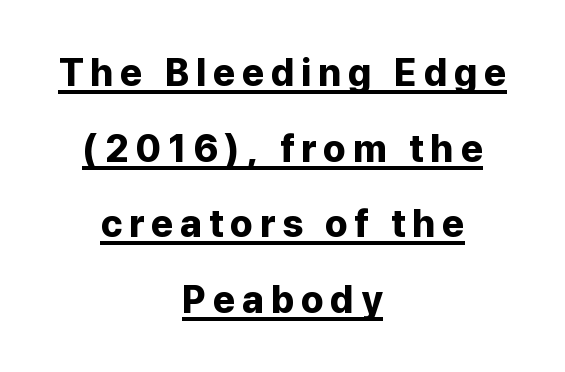
Does the weight exceed regular? Yes, all the way to bold. The lines are quadded center. Stroke terminals: plain, sans-serif. Compared with typical paragraphs, the rows here are farther apart. This sample has the flowing, uneven cadence of proportional lettering. Every word sits above its own underline.
